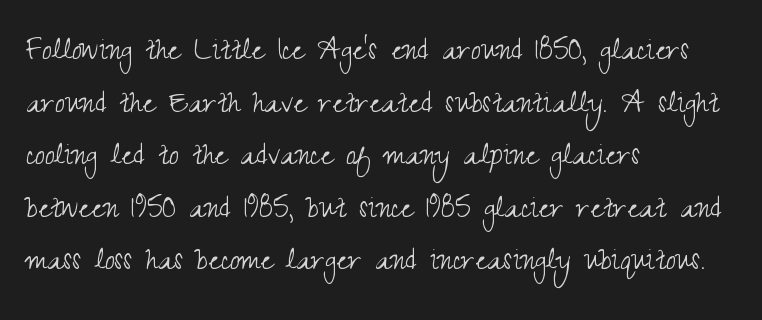
The image shows 36 px light, condensed sans-serif type, upright; set left-aligned, normal line spacing (1.46x), normal letter spacing, not underlined; medium stroke contrast and a small x-height.
